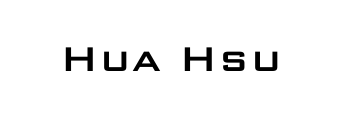
The image shows 44 px wide sans-serif type, upright; set normal letter spacing, not underlined; low stroke contrast and a large x-height.
